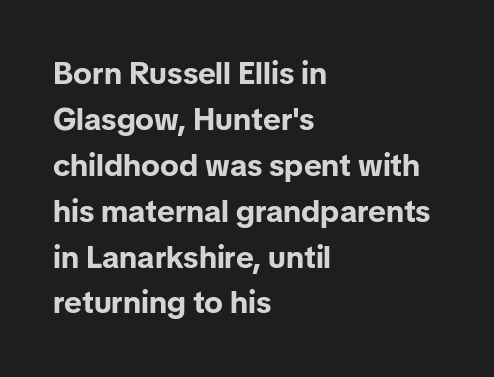
Is this a sans? Yes — the strokes have no serifs. These lines are rendered in a variable-pitch font. Upright lettering throughout. Leftover space on each line is placed entirely after the last word. Any mark beneath the type? The region is blank. Honestly, the row spacing looks completely unremarkable.
